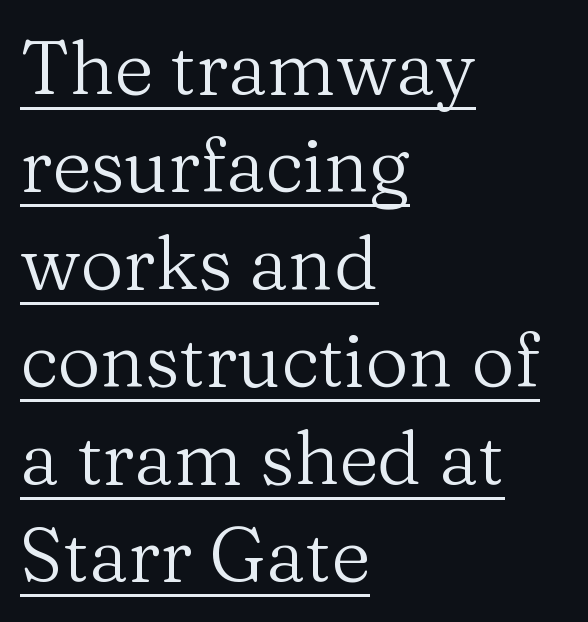
Q: Is the text bold? A: No.
Q: Is the text italic (slanted)? A: No, it is upright.
Q: Is the typeface a serif or a sans-serif typeface? A: Serif.
Q: Is the text underlined? A: Yes.
Q: How is the paragraph aligned? A: Left-aligned.
Q: Is the spacing between letters normal or unusually wide? A: Normal.
Q: Is the spacing between lines tight, normal or loose? A: Normal.
Q: Width (condensed, normal, or wide)? A: Normal.
Q: Stroke contrast? A: Medium.
Q: x-height? A: Medium.
Q: Monospaced? A: No.
